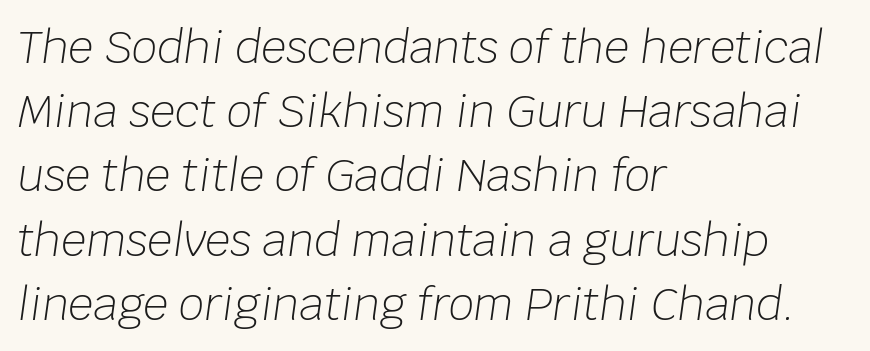
This is not heavy type; no bold has been used. How would I describe the line gaps? Plain and ordinary. Slant detected: the letters are inclined. Do the characters align in a grid? No, the font is proportional.
